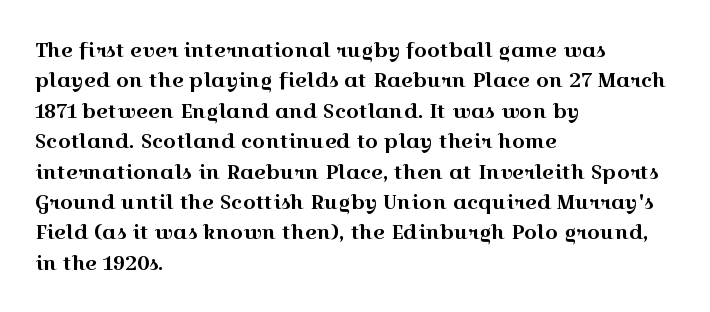
Characters follow at the spacing the type designer built in. The line-height multiplier appears to be the usual default. Just letters on the line, the space beneath them empty. It's the straight-up-and-down kind of type. Each line starts at the same left margin while the right side varies.
